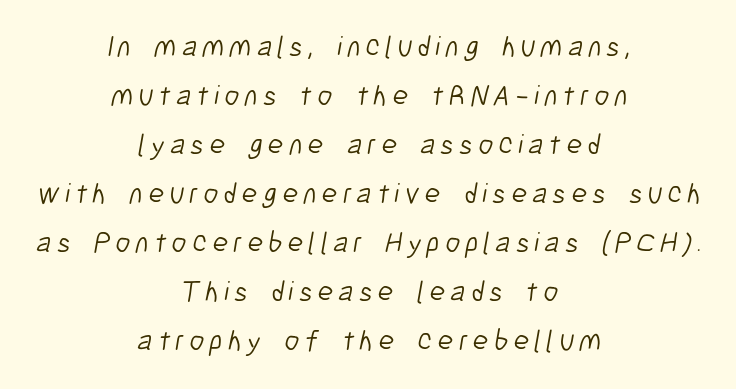
Q: Is the text bold? A: No.
Q: Is the typeface a serif or a sans-serif typeface? A: Sans-serif.
Q: Is the text underlined? A: No.
Q: How is the paragraph aligned? A: Centered.
Q: Is the spacing between lines tight, normal or loose? A: Normal.
Q: Width (condensed, normal, or wide)? A: Condensed.
Q: Stroke contrast? A: Low.
Q: x-height? A: Medium.
Q: Monospaced? A: No.
